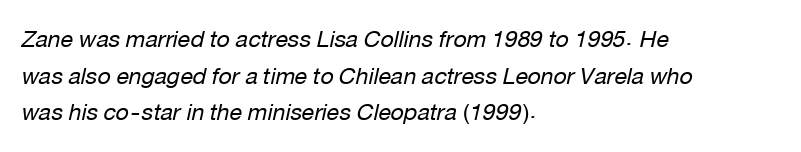
The image shows 23 px text type, italic (leaning right); set left-aligned, normal line spacing (1.59x), normal letter spacing, not underlined.
